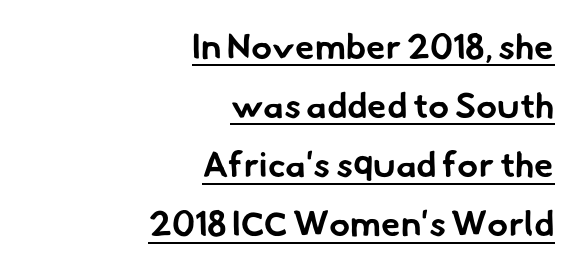
Q: Is the text bold? A: Yes.
Q: Is the typeface a serif or a sans-serif typeface? A: Sans-serif.
Q: Is the text underlined? A: Yes.
Q: How is the paragraph aligned? A: Right-aligned.
Q: Is the spacing between letters normal or unusually wide? A: Normal.
Q: Is the spacing between lines tight, normal or loose? A: Normal.
Q: Width (condensed, normal, or wide)? A: Normal.
Q: Stroke contrast? A: Low.
Q: x-height? A: Small.
Q: Monospaced? A: No.
